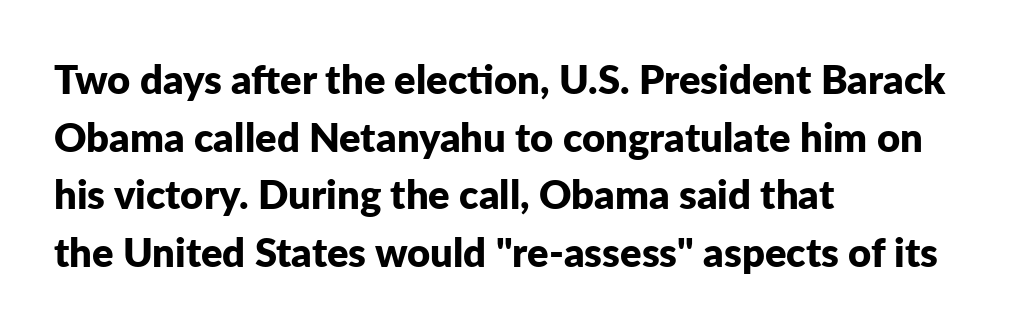
Q: Is the text bold? A: Yes.
Q: Is the text italic (slanted)? A: No, it is upright.
Q: Is the typeface a serif or a sans-serif typeface? A: Sans-serif.
Q: Is the text underlined? A: No.
Q: How is the paragraph aligned? A: Left-aligned.
Q: Is the spacing between letters normal or unusually wide? A: Normal.
Q: Is the spacing between lines tight, normal or loose? A: Normal.
Q: Width (condensed, normal, or wide)? A: Normal.
Q: Stroke contrast? A: Low.
Q: x-height? A: Medium.
Q: Monospaced? A: No.
